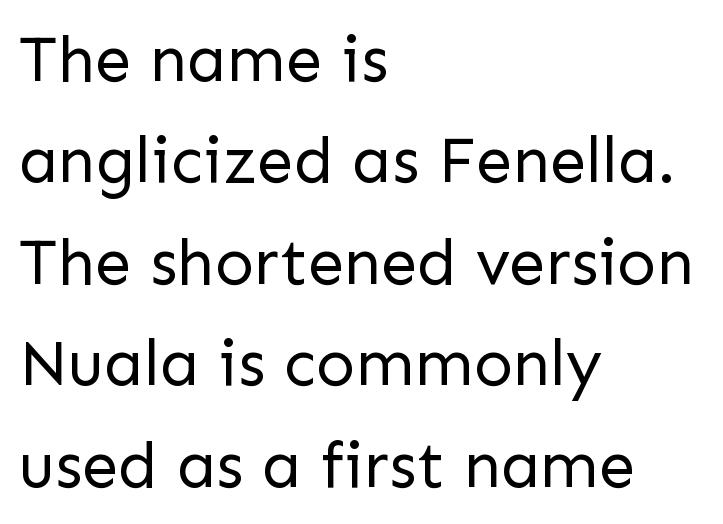
Q: Is the text bold? A: No.
Q: Is the text italic (slanted)? A: No, it is upright.
Q: Is the typeface a serif or a sans-serif typeface? A: Sans-serif.
Q: Is the text underlined? A: No.
Q: How is the paragraph aligned? A: Left-aligned.
Q: Is the spacing between letters normal or unusually wide? A: Normal.
Q: Is the spacing between lines tight, normal or loose? A: Normal.
Q: Width (condensed, normal, or wide)? A: Normal.
Q: Stroke contrast? A: Low.
Q: x-height? A: Medium.
Q: Monospaced? A: No.
